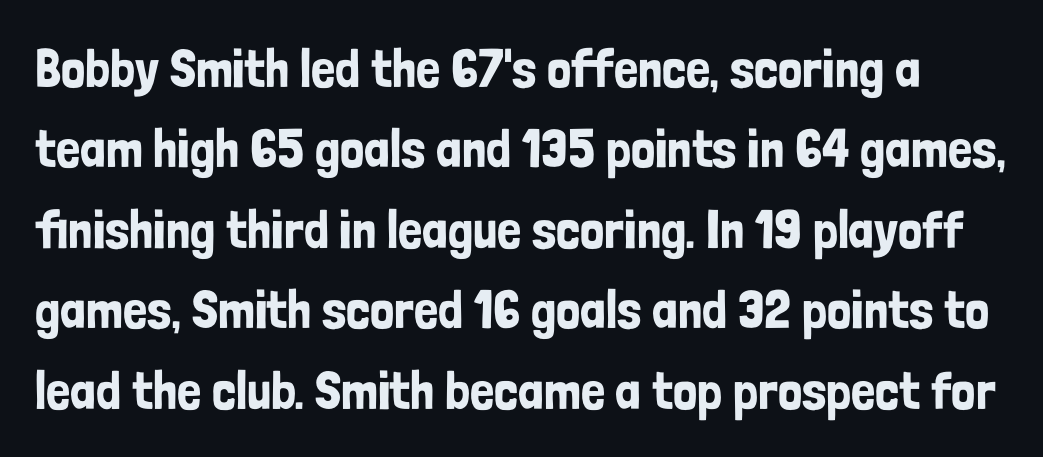
The image shows 54 px condensed sans-serif type, upright; set normal line spacing (1.49x), normal letter spacing, not underlined; low stroke contrast and a medium x-height.
